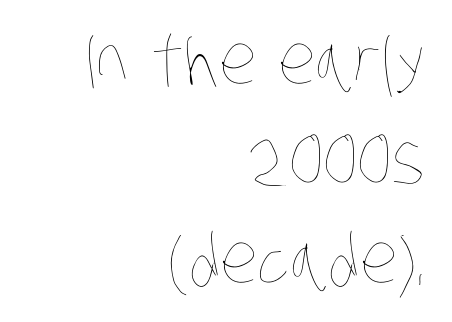
{"bold": "no", "weight": "thin", "width": "condensed", "stroke_contrast": "low", "x_height": "large", "monospaced": "no", "underline": "no", "align": "right", "line_spacing": "normal", "line_spacing_ratio": 1.46, "letter_spacing": "normal", "letter_spacing_em": 0.0, "glyph_px": 68}
